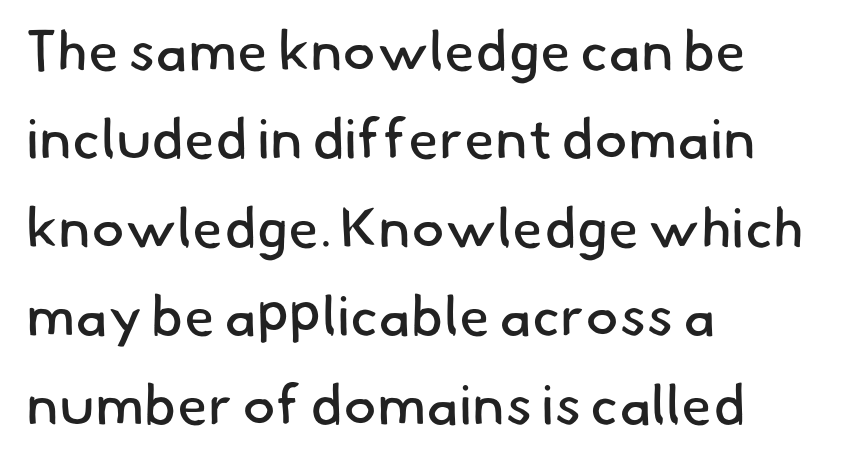
The image shows 56 px regular-weight sans-serif type; set left-aligned, normal line spacing (1.58x), normal letter spacing, not underlined; low stroke contrast and a small x-height.
